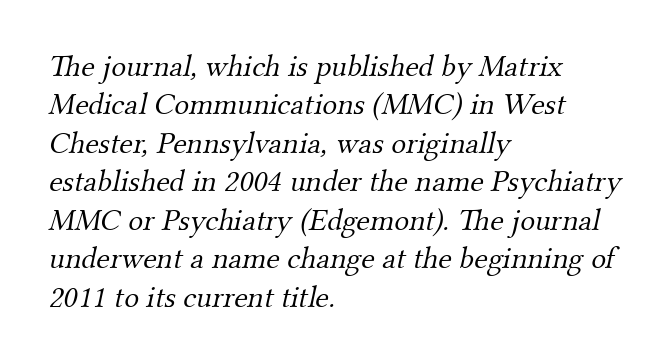
The image shows 31 px light serif type; set left-aligned, line spacing 1.24x, normal letter spacing, not underlined; medium stroke contrast and a small x-height.
